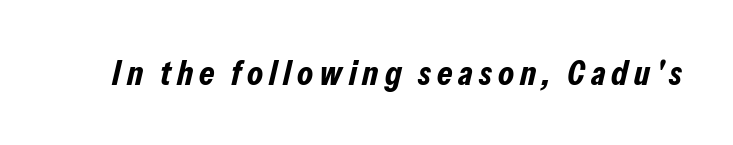
Q: Is the text bold? A: Yes.
Q: Is the text italic (slanted)? A: Yes, it leans right by about 13 degrees.
Q: Is the text underlined? A: No.
Q: Width (condensed, normal, or wide)? A: Condensed.
Q: Stroke contrast? A: Low.
Q: x-height? A: Medium.
Q: Monospaced? A: No.
